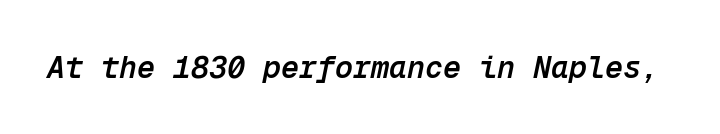
Firm but not heavy-handed strokes: this text is semibold. The space directly below the letters is spotless. The glyphs look as if they've been sheared to an angle. Here the designer chose a console-style face with uniform glyph widths.
